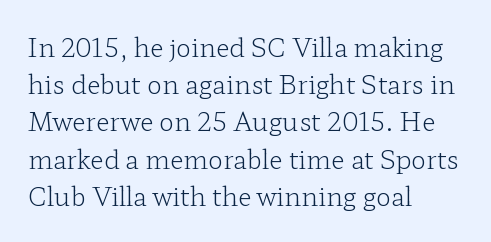
Each new line begins a customary step beneath the previous one. In CSS terms this would be text-align: left. Every character sits straight up, as roman type does. Inter-character spacing is left at the font's built-in metrics.
